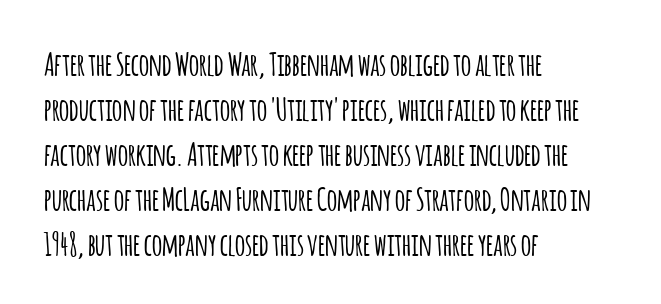
Q: Is the text italic (slanted)? A: No, it is upright.
Q: Is the typeface a serif or a sans-serif typeface? A: Sans-serif.
Q: Is the text underlined? A: No.
Q: How is the paragraph aligned? A: Left-aligned.
Q: Is the spacing between letters normal or unusually wide? A: Normal.
Q: Is the spacing between lines tight, normal or loose? A: Normal.
Q: Width (condensed, normal, or wide)? A: Condensed.
Q: Stroke contrast? A: Low.
Q: x-height? A: Large.
Q: Monospaced? A: No.
